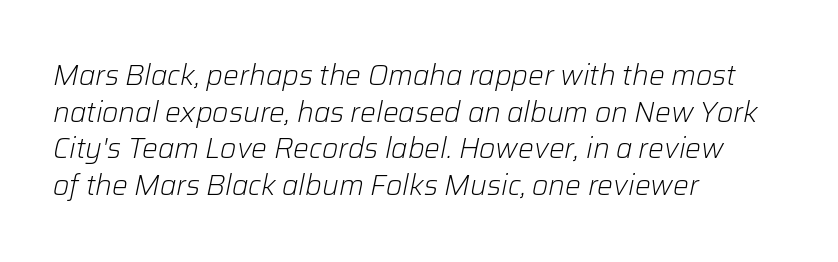
Q: Is the text bold? A: No.
Q: Is the text italic (slanted)? A: Yes, it leans right by about 12 degrees.
Q: Is the text underlined? A: No.
Q: How is the paragraph aligned? A: Left-aligned.
Q: Is the spacing between letters normal or unusually wide? A: Normal.
Q: Is the spacing between lines tight, normal or loose? A: Normal.
Q: Width (condensed, normal, or wide)? A: Normal.
Q: Stroke contrast? A: Low.
Q: x-height? A: Medium.
Q: Monospaced? A: No.
